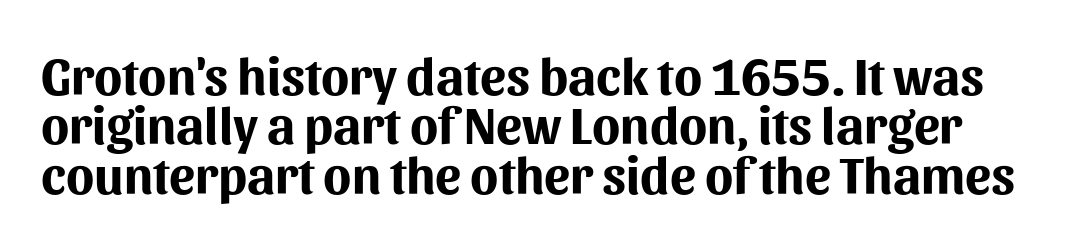
The letters carry no serifs — their stems end cleanly without finishing strokes. Only glyphs here, with clear space below each row. In terms of posture, this sample is upright. There is no visible air inserted between adjacent glyphs. Chunky letters — that's bold for sure.
